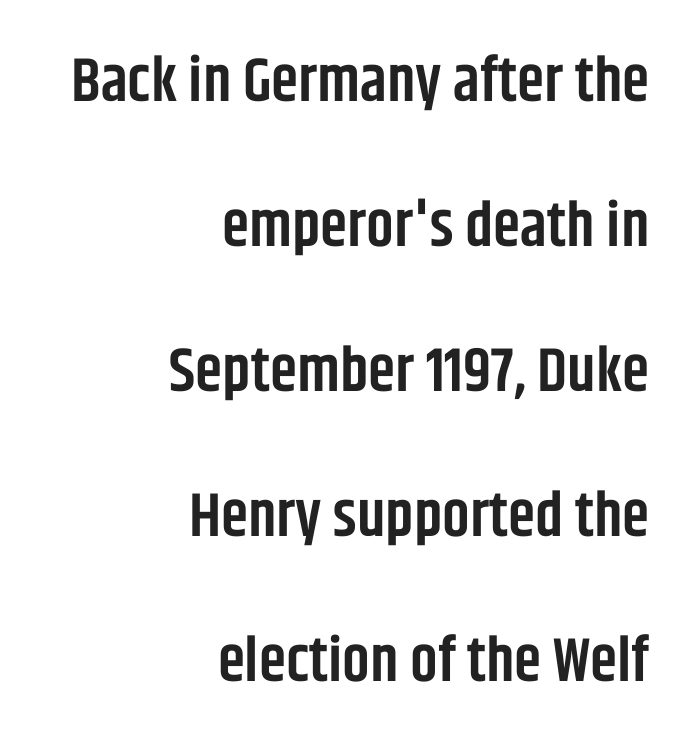
The image shows 62 px semibold, condensed sans-serif type, upright; set right-aligned, loose line spacing (2.34x), normal letter spacing, not underlined; low stroke contrast and a large x-height.
